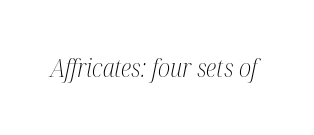
Q: Is the text bold? A: No.
Q: Is the text italic (slanted)? A: Yes, it leans right by about 12 degrees.
Q: Is the text underlined? A: No.
Q: Is the spacing between letters normal or unusually wide? A: Normal.
